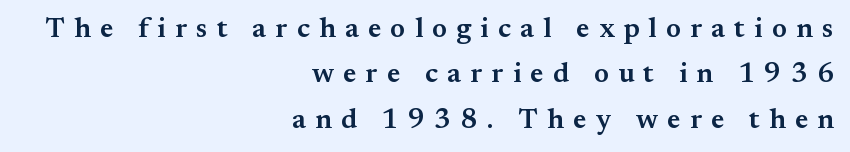
The image shows 28 px semibold serif type, upright; set right-aligned, normal line spacing (1.62x), unusually wide letter spacing (+0.33 em), not underlined; medium stroke contrast and a small x-height.
